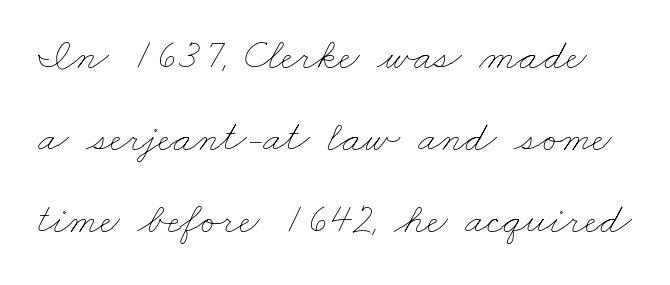
{"bold": "no", "weight": "thin", "width": "wide", "stroke_contrast": "low", "x_height": "small", "monospaced": "no", "underline": "no", "line_spacing_ratio": 1.86, "letter_spacing": "normal", "letter_spacing_em": 0.0, "glyph_px": 44}
